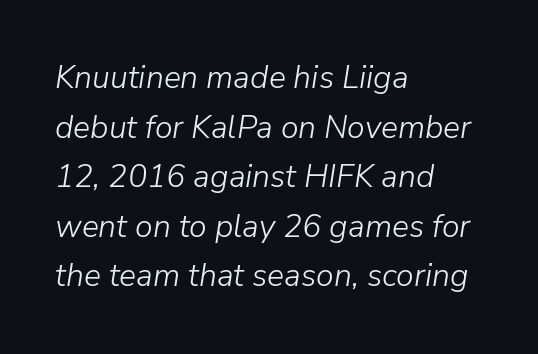
This rendering leaves character spacing at its baseline value. The zone under the glyphs is completely vacant. This sample has the flowing, uneven cadence of proportional lettering. Summary of vertical rhythm: regular, with standard interline spacing. Looking at the ascenders, they clearly lean.
